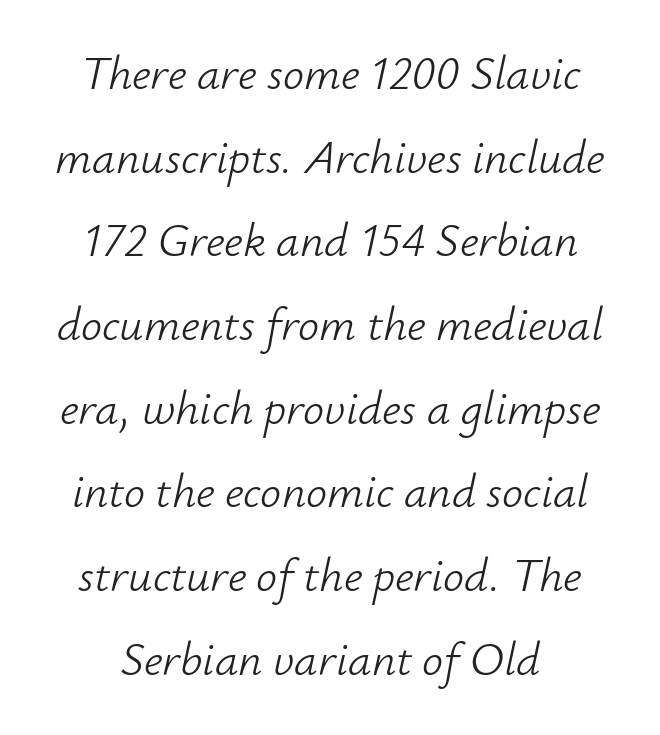
The image shows 47 px light type, italic (leaning right); set line spacing 1.78x, normal letter spacing, not underlined; low stroke contrast and a small x-height.
